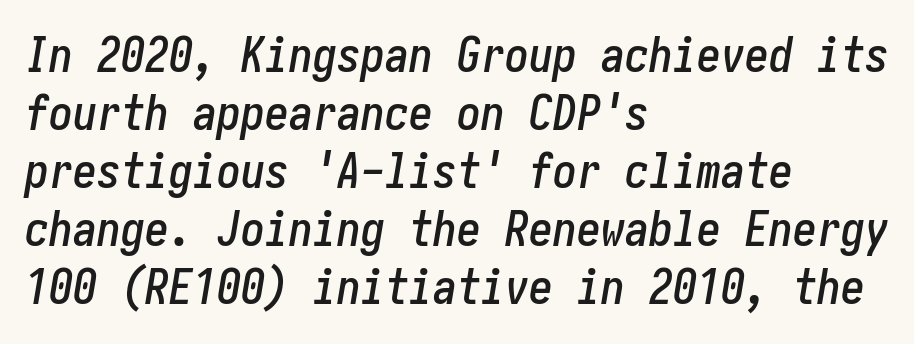
The image shows 48 px condensed type, italic (leaning right); set left-aligned, line spacing 1.21x, normal letter spacing, not underlined; low stroke contrast and a medium x-height.
